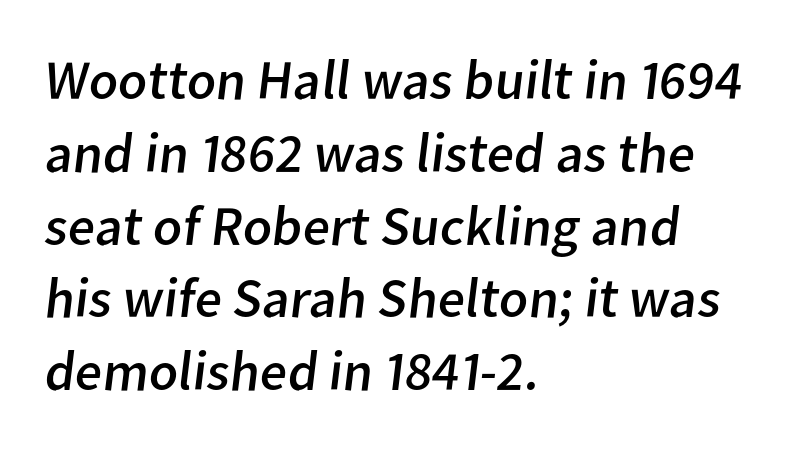
The letters advance in unequal steps, a hallmark of proportional type. Grotesque or geometric, the face here clearly has no serifs. How would I describe the line gaps? Plain and ordinary. This is not heavy type; no bold has been used. Inter-character spacing is left at the font's built-in metrics. Rule under the text: the space is simply empty.
